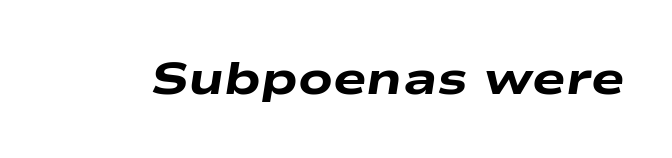
The image shows 45 px heavy, wide type, italic (leaning right); set normal letter spacing, not underlined; low stroke contrast and a medium x-height.
